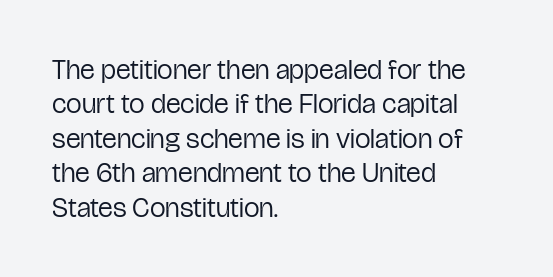
The image shows 28 px regular-weight, condensed sans-serif type, upright; set left-aligned, line spacing 1.23x, normal letter spacing, not underlined; low stroke contrast and a medium x-height.
